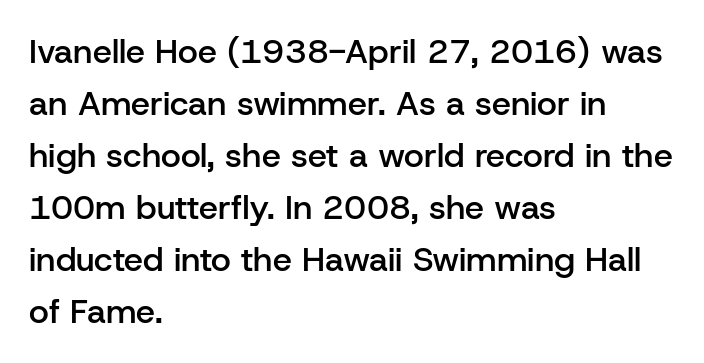
{"serif": "no", "italic": "no", "bold": "semi", "weight": "semibold", "width": "normal", "stroke_contrast": "low", "x_height": "medium", "monospaced": "no", "underline": "no", "align": "left", "line_spacing": "normal", "line_spacing_ratio": 1.53, "letter_spacing": "normal", "letter_spacing_em": 0.0, "glyph_px": 34}
